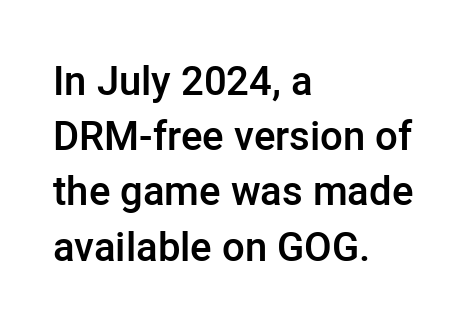
The image shows 40 px semibold sans-serif type, upright; set left-aligned, normal line spacing (1.38x), normal letter spacing, not underlined; low stroke contrast and a medium x-height.
